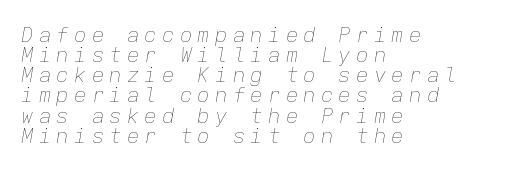
The block of text is dense from top to bottom, with scant space between rows. Notice how the passage keeps a crisp vertical edge on the left only. Letters have the restrained weight of plain body copy at most. Look at the tracking — it's clearly loosened, letters drifting apart. The gap between lines stays unmarked. The text carries the slant typical of an italic or oblique font.
